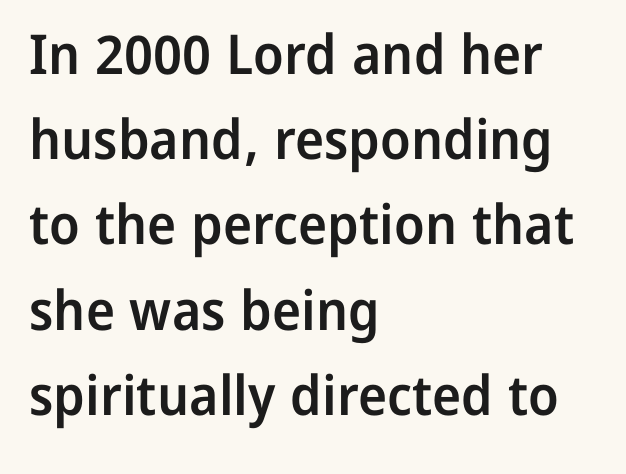
The typesetter chose a ragged-right arrangement here. The space beneath each line is pristine and unruled. Here the designer chose a conventional face with non-uniform glyph widths. The letters carry no serifs — their stems end cleanly without finishing strokes.
